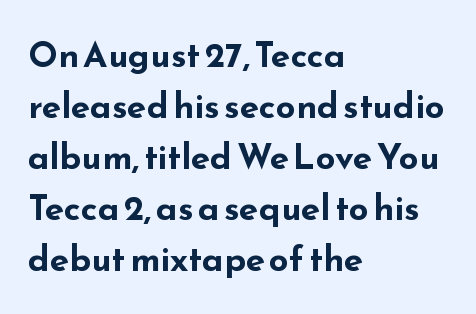
The letterforms sit shoulder to shoulder at normal distance. Pretty heavy lettering here — definitely bold. Horizontally, the lines are justified to the leading edge only. These lines are composed in type without serifs.
